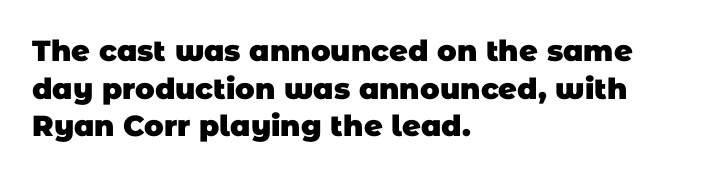
The image shows 29 px heavy sans-serif type; set left-aligned, normal line spacing (1.3x), normal letter spacing, not underlined; low stroke contrast and a large x-height.
